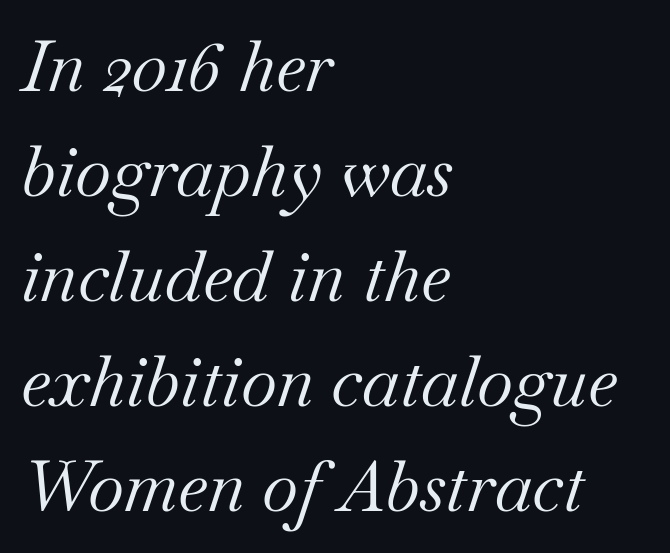
{"serif": "yes", "italic": "yes", "lean": "right", "slant_degrees": 18, "bold": "no", "weight": "regular", "width": "normal", "stroke_contrast": "medium", "x_height": "small", "monospaced": "no", "underline": "no", "align": "left", "line_spacing": "normal", "line_spacing_ratio": 1.5, "letter_spacing": "normal", "letter_spacing_em": 0.0, "glyph_px": 70}
